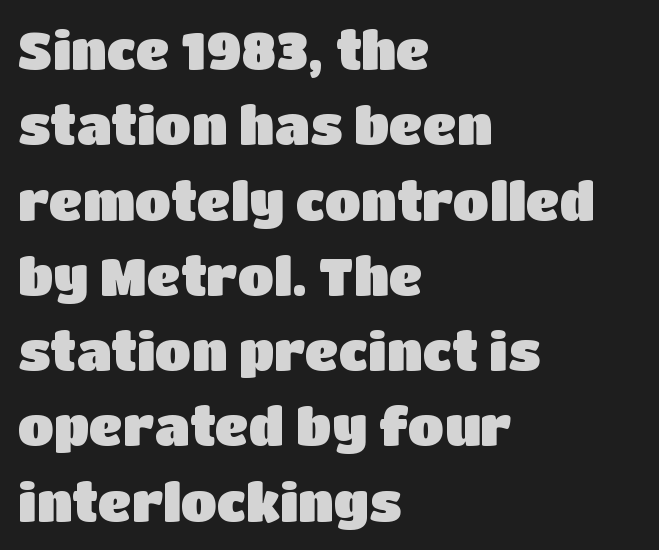
Q: Is the text italic (slanted)? A: No, it is upright.
Q: Is the typeface a serif or a sans-serif typeface? A: Sans-serif.
Q: Is the text underlined? A: No.
Q: How is the paragraph aligned? A: Left-aligned.
Q: Is the spacing between letters normal or unusually wide? A: Normal.
Q: Is the spacing between lines tight, normal or loose? A: Normal.
Q: Width (condensed, normal, or wide)? A: Normal.
Q: Stroke contrast? A: Low.
Q: x-height? A: Large.
Q: Monospaced? A: No.
